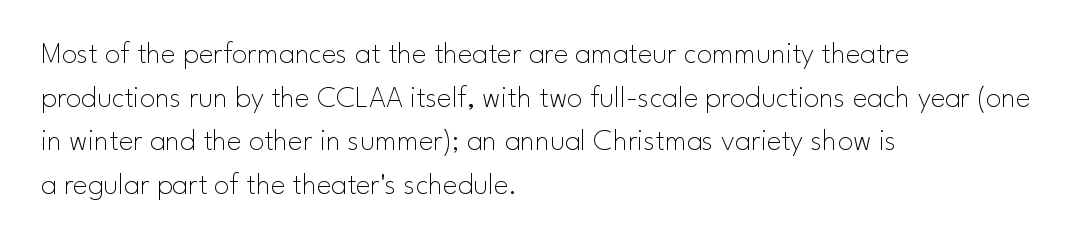
Posture: vertical. Compared with typical body copy, the letter spacing here is the same. Leftover space on each line is placed entirely after the last word. Successive baselines arrive at the customary interval. Compared with a typical body face, this is equally light or lighter still. The rendering uses natural spacing where letterforms have individual widths.
